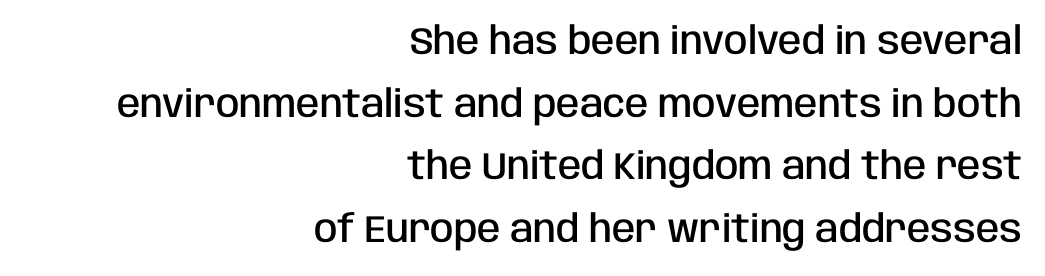
{"serif": "no", "italic": "no", "bold": "semi", "weight": "semibold", "width": "condensed", "stroke_contrast": "low", "x_height": "large", "monospaced": "no", "underline": "no", "align": "right", "line_spacing": "normal", "line_spacing_ratio": 1.65, "letter_spacing": "normal", "letter_spacing_em": 0.0, "glyph_px": 38}
